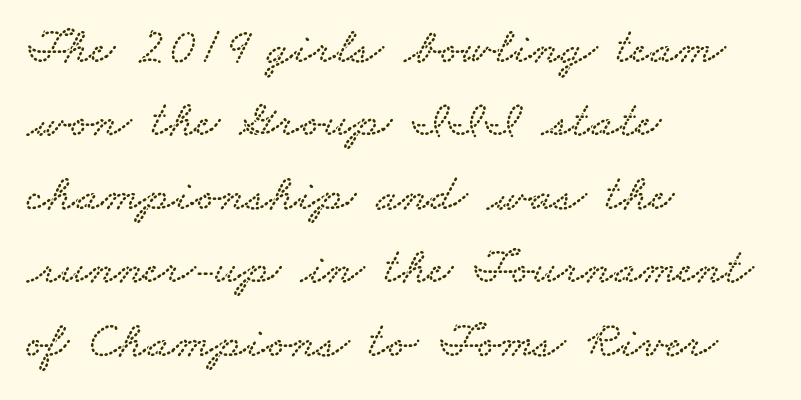
Q: Is the typeface a serif or a sans-serif typeface? A: Serif.
Q: Is the text underlined? A: No.
Q: How is the paragraph aligned? A: Left-aligned.
Q: Is the spacing between letters normal or unusually wide? A: Normal.
Q: Is the spacing between lines tight, normal or loose? A: Normal.
Q: Width (condensed, normal, or wide)? A: Wide.
Q: Stroke contrast? A: Low.
Q: x-height? A: Small.
Q: Monospaced? A: No.
